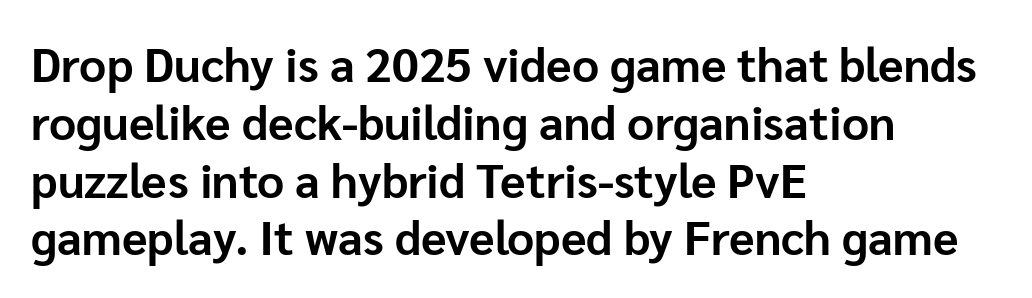
The image shows 47 px bold sans-serif type, upright; set left-aligned, line spacing 1.23x, normal letter spacing, not underlined; low stroke contrast and a medium x-height.
